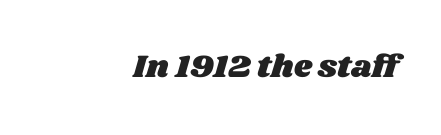
{"width": "wide", "stroke_contrast": "medium", "x_height": "large", "monospaced": "no", "underline": "no", "align": "right", "letter_spacing": "normal", "letter_spacing_em": 0.0, "glyph_px": 32}
